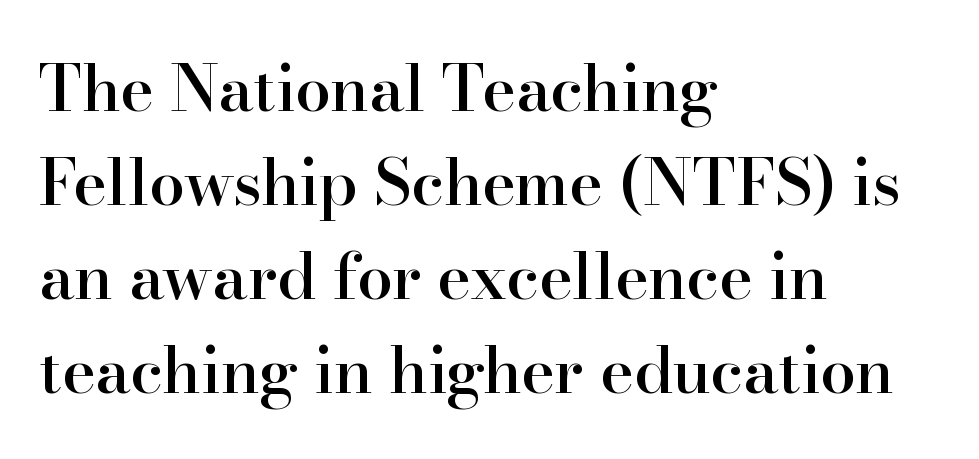
{"serif": "yes", "italic": "no", "bold": "semi", "weight": "semibold", "width": "normal", "stroke_contrast": "high", "x_height": "small", "monospaced": "no", "underline": "no", "align": "left", "line_spacing": "normal", "line_spacing_ratio": 1.47, "letter_spacing": "normal", "letter_spacing_em": 0.0, "glyph_px": 64}
